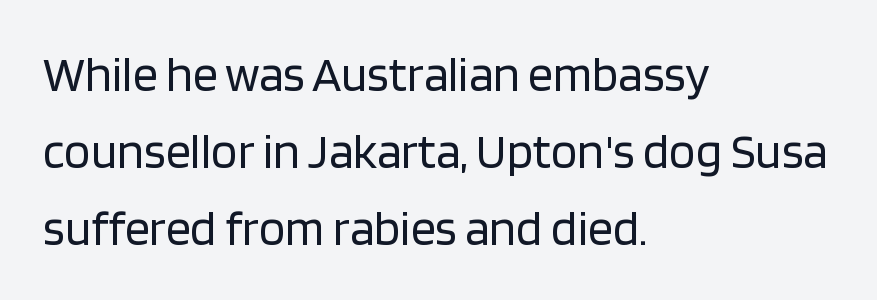
The letterforms sit at book weight or below. This is roman type, the default non-slanted kind. Each letter keeps its own natural width here, so spacing adapts to shape. A typesetter would label this face a sans. If you measured baseline to baseline, you'd find a middling distance.
